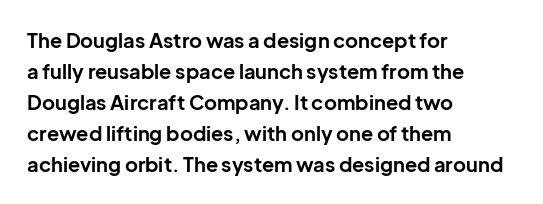
Q: Is the text bold? A: Yes.
Q: Is the text italic (slanted)? A: No, it is upright.
Q: Is the text underlined? A: No.
Q: How is the paragraph aligned? A: Left-aligned.
Q: Is the spacing between letters normal or unusually wide? A: Normal.
Q: Is the spacing between lines tight, normal or loose? A: Normal.
